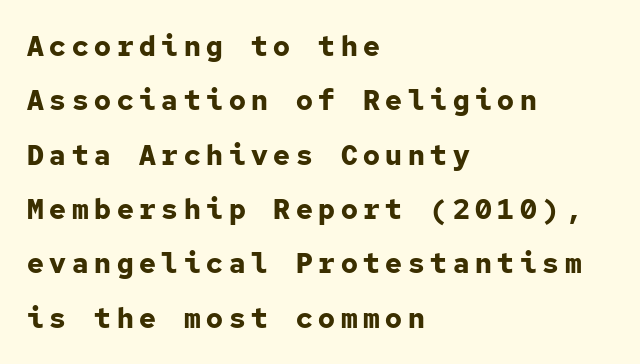
The image shows 28 px bold sans-serif type, upright, monospaced; set left-aligned, loose line spacing (1.94x), unusually wide letter spacing (+0.2 em), not underlined; low stroke contrast and a medium x-height.
